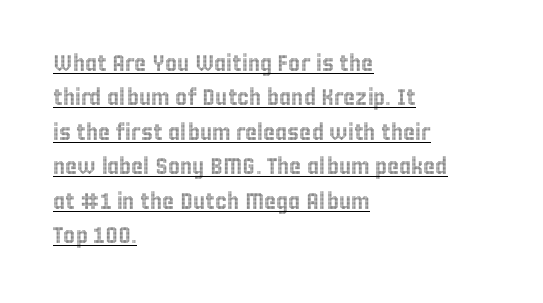
The image shows 23 px text type, upright; set left-aligned, normal line spacing (1.5x), normal letter spacing, underlined.
